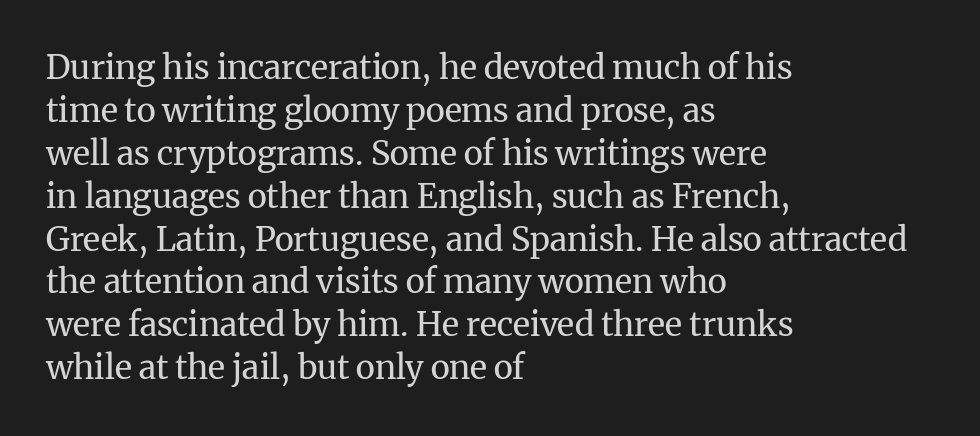
The image shows 33 px regular-weight serif type, upright; set left-aligned, normal line spacing (1.3x), normal letter spacing, not underlined; medium stroke contrast and a medium x-height.
